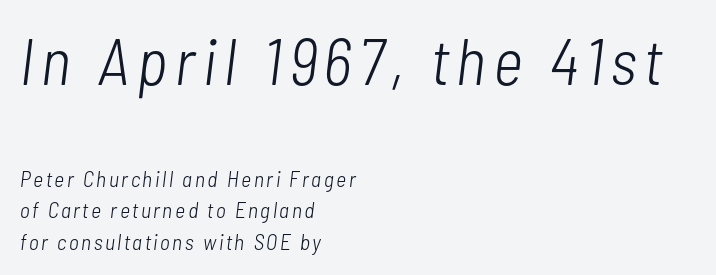
Q: Is the text bold? A: No.
Q: Is the text italic (slanted)? A: Yes, it leans right by about 7 degrees.
Q: Is the text underlined? A: No.
Q: How is the paragraph aligned? A: Left-aligned.
Q: Is the spacing between lines tight, normal or loose? A: Normal.
Q: Which block of text is set in a larger size, the first (top) or the second (bottom)? A: The first (top) one.
Q: Width (condensed, normal, or wide)? A: Condensed.
Q: Stroke contrast? A: Low.
Q: x-height? A: Medium.
Q: Monospaced? A: No.
